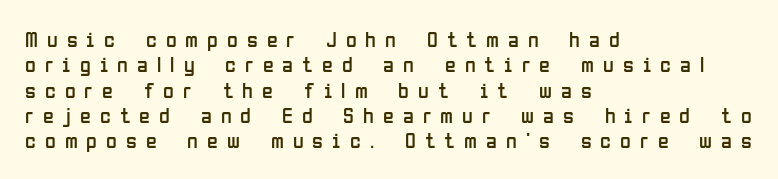
The image shows 22 px text type, upright; set left-aligned, tight line spacing (1.15x), unusually wide letter spacing (+0.41 em), not underlined.
